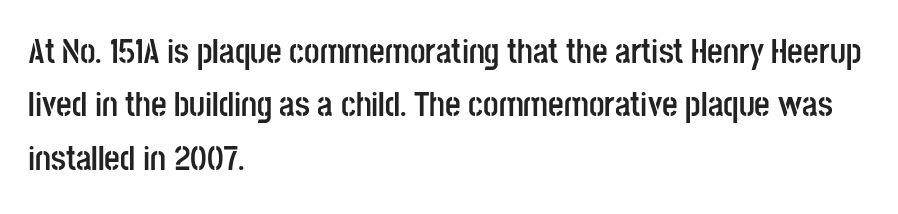
The image shows 34 px semibold, condensed sans-serif type, upright; set left-aligned, normal line spacing (1.57x), normal letter spacing, not underlined; low stroke contrast and a large x-height.
